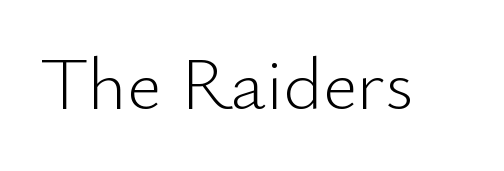
The image shows 75 px light sans-serif type, upright; set normal letter spacing, not underlined; low stroke contrast and a small x-height.
